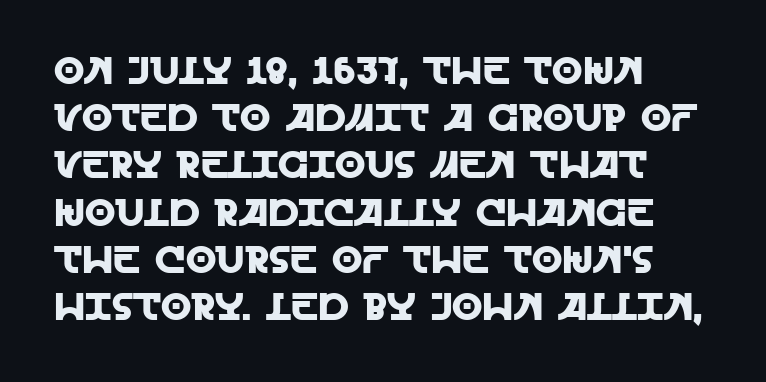
This is roman type, the default non-slanted kind. Think of a printed novel: that variable character pitch is what you see here. Does extra space separate the letters? No, they use regular spacing. Check under the words: just untouched page. This rendering uses left alignment, leaving the right contour irregular. Nothing sits at the stroke ends, so this counts as sans-serif.
